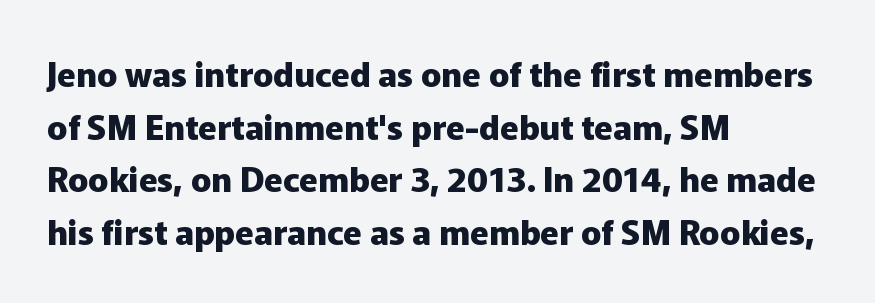
The specimen omits any rule beneath the text block's lines. In terms of letterform style, serifs are entirely absent. Nothing unusual about the tracking: characters are spaced as the font intends. This block has exactly the height ordinary leading produces. The type sits square on the baseline with zero lean. Character widths vary here, with narrow letters taking less room than wide ones.
